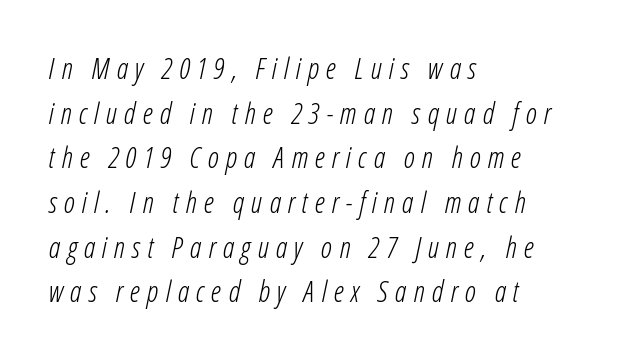
Q: Is the text bold? A: No.
Q: Is the text italic (slanted)? A: Yes, it leans right by about 12 degrees.
Q: Is the text underlined? A: No.
Q: How is the paragraph aligned? A: Left-aligned.
Q: Is the spacing between letters normal or unusually wide? A: Unusually wide.
Q: Is the spacing between lines tight, normal or loose? A: Normal.
Q: Width (condensed, normal, or wide)? A: Condensed.
Q: Stroke contrast? A: Low.
Q: x-height? A: Medium.
Q: Monospaced? A: No.
